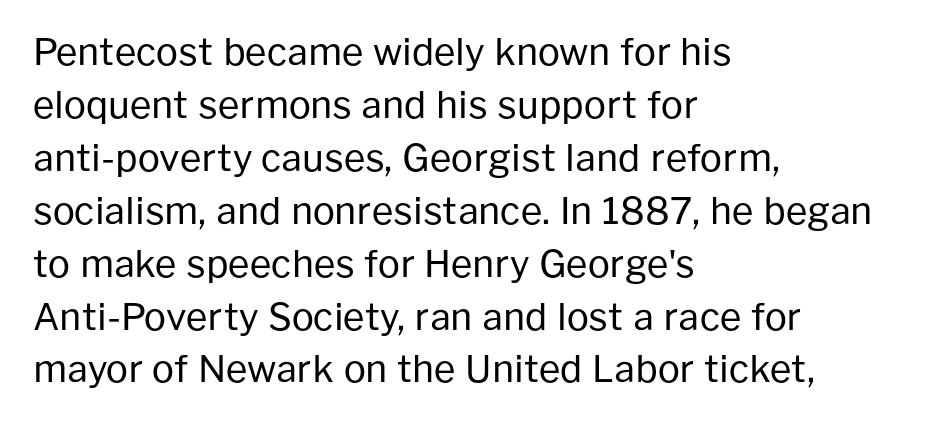
{"serif": "no", "italic": "no", "bold": "no", "weight": "regular", "width": "normal", "stroke_contrast": "low", "x_height": "medium", "monospaced": "no", "underline": "no", "align": "left", "line_spacing": "normal", "line_spacing_ratio": 1.43, "letter_spacing": "normal", "letter_spacing_em": 0.0, "glyph_px": 37}
